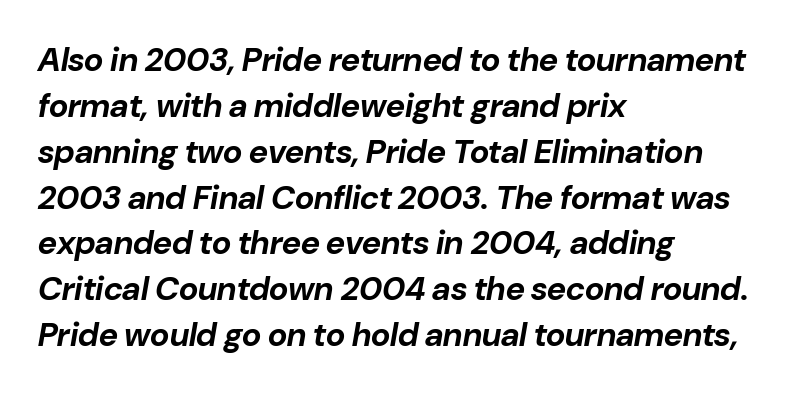
The image shows 33 px bold type, italic (leaning right); set left-aligned, normal line spacing (1.39x), normal letter spacing, not underlined; low stroke contrast and a medium x-height.
